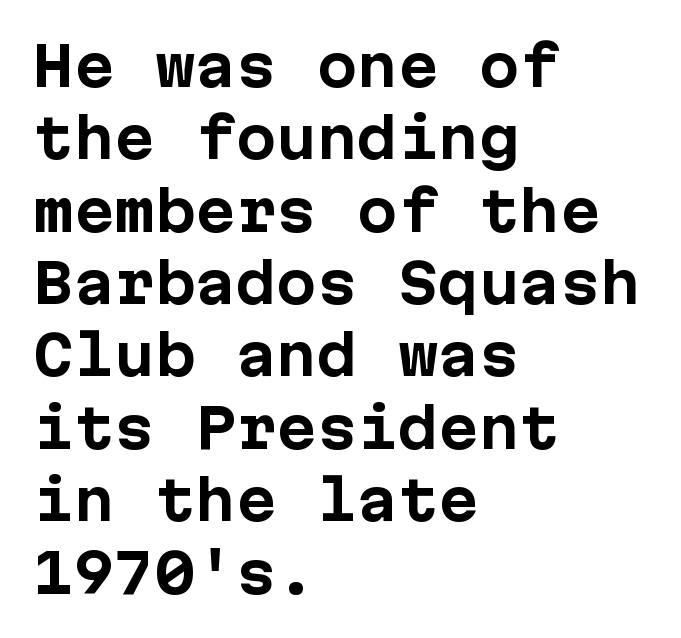
The image shows 54 px bold sans-serif type, upright; set left-aligned, normal line spacing (1.34x), normal letter spacing, not underlined; low stroke contrast and a medium x-height.
